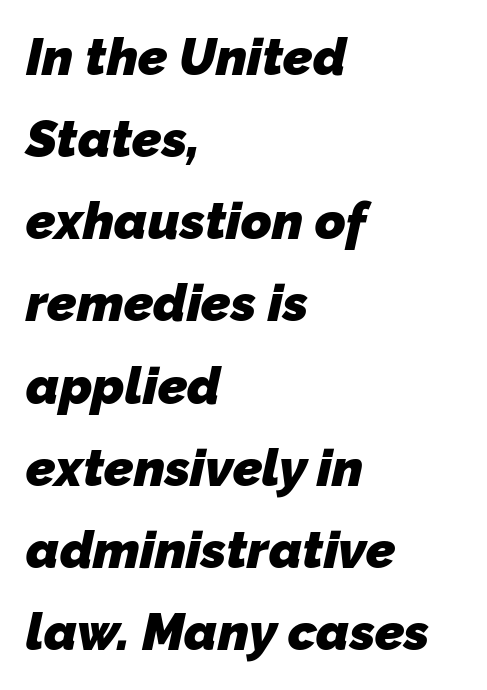
Compared with an ordinary text face, these strokes are far heavier — a full bold. In terms of letterform style, serifs are entirely absent. The vertical gap from one line to the next is medium. Beneath every word, the page is bare.
